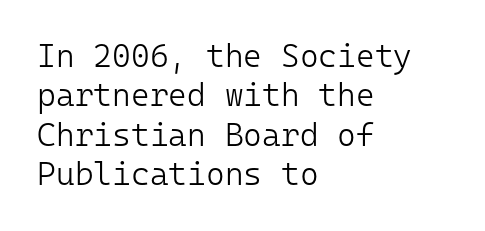
The image shows 32 px light sans-serif type, upright, monospaced; set left-aligned, line spacing 1.23x, normal letter spacing, not underlined; low stroke contrast and a medium x-height.
